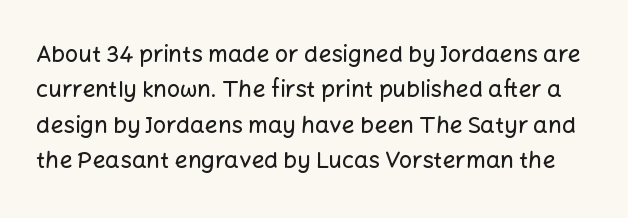
{"italic": "no", "underline": "no", "line_spacing": "normal", "line_spacing_ratio": 1.54, "letter_spacing": "normal", "letter_spacing_em": 0.0, "glyph_px": 23}
